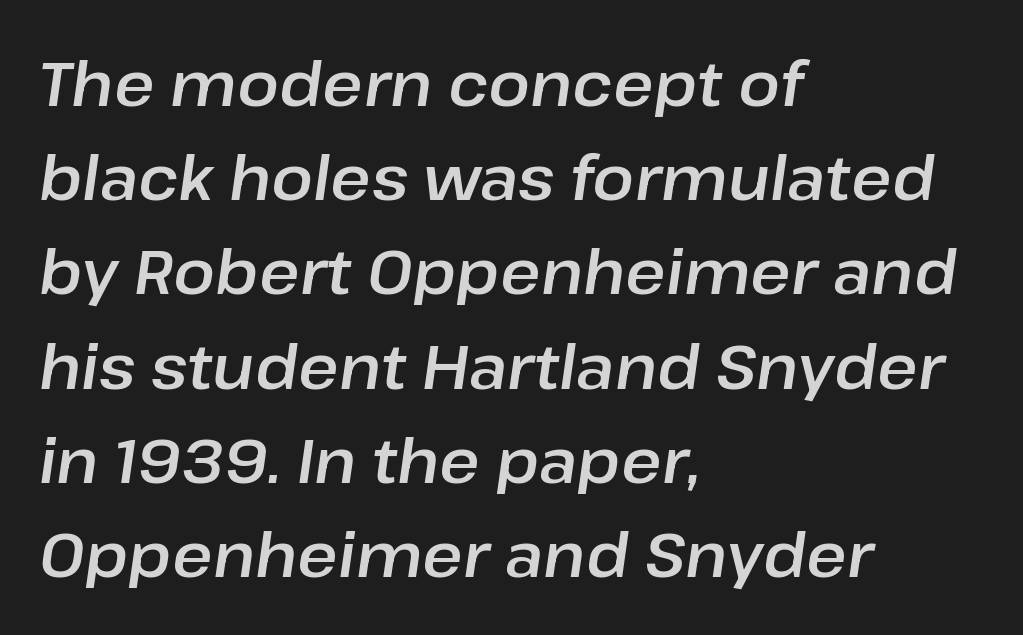
{"italic": "yes", "lean": "right", "slant_degrees": 8, "width": "normal", "stroke_contrast": "low", "x_height": "medium", "monospaced": "no", "underline": "no", "align": "left", "line_spacing": "normal", "line_spacing_ratio": 1.52, "letter_spacing": "normal", "letter_spacing_em": 0.0, "glyph_px": 62}
